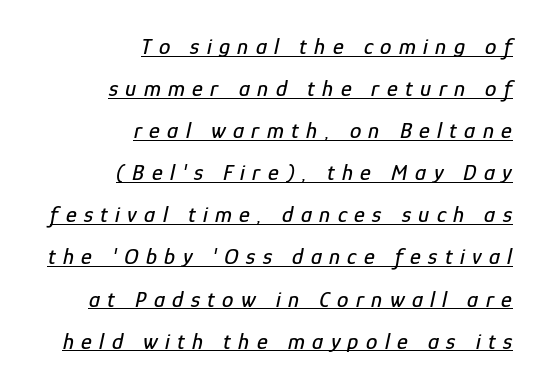
{"italic": "yes", "lean": "right", "slant_degrees": 12, "underline": "yes", "align": "right", "line_spacing_ratio": 1.83, "letter_spacing": "wide", "letter_spacing_em": 0.32, "glyph_px": 23}
